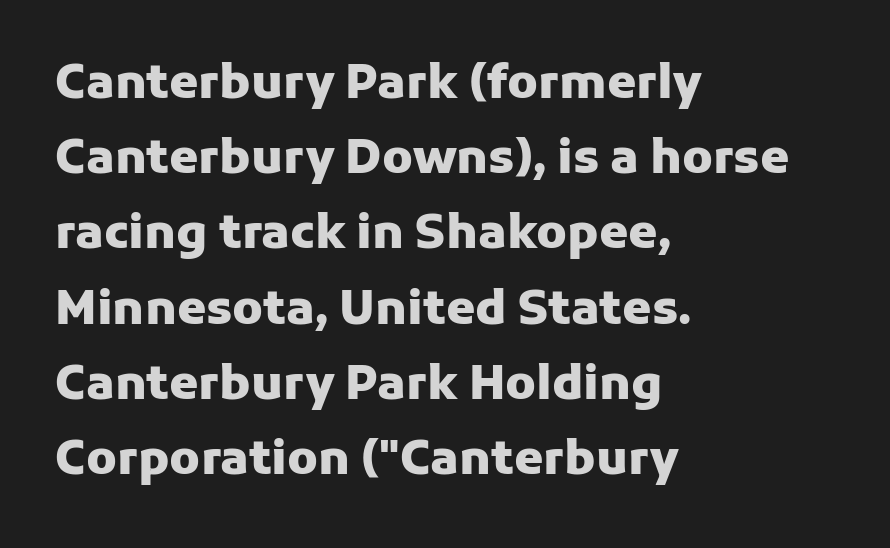
Q: Is the text bold? A: Yes.
Q: Is the text italic (slanted)? A: No, it is upright.
Q: Is the typeface a serif or a sans-serif typeface? A: Sans-serif.
Q: Is the text underlined? A: No.
Q: How is the paragraph aligned? A: Left-aligned.
Q: Is the spacing between letters normal or unusually wide? A: Normal.
Q: Is the spacing between lines tight, normal or loose? A: Normal.
Q: Width (condensed, normal, or wide)? A: Normal.
Q: Stroke contrast? A: Low.
Q: x-height? A: Medium.
Q: Monospaced? A: No.
